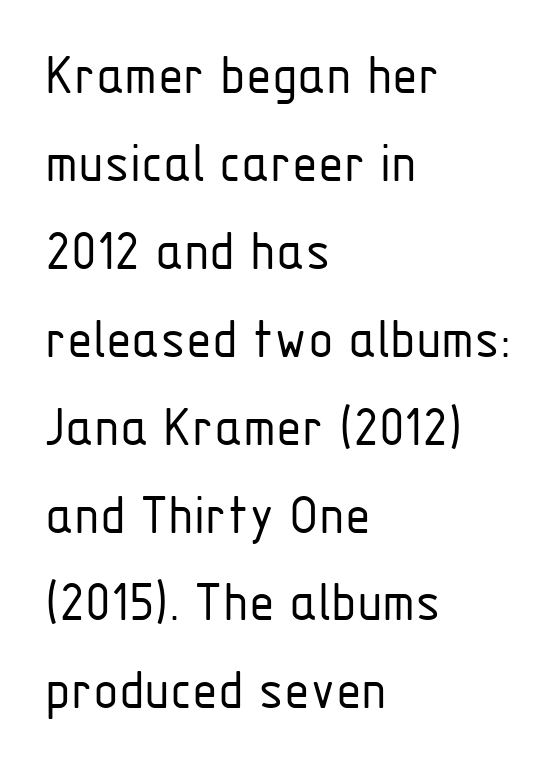
{"serif": "no", "italic": "no", "bold": "no", "weight": "light", "width": "condensed", "stroke_contrast": "low", "x_height": "medium", "monospaced": "no", "underline": "no", "align": "left", "line_spacing": "normal", "line_spacing_ratio": 1.49, "letter_spacing": "normal", "letter_spacing_em": 0.0, "glyph_px": 59}
